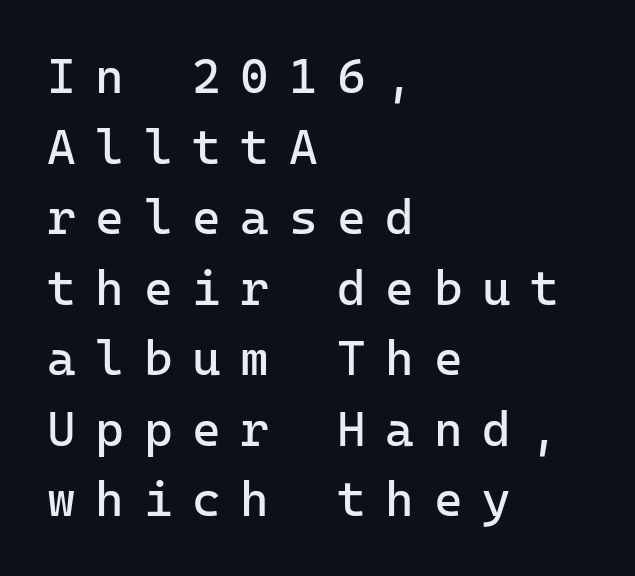
The passage shown is not underscored anywhere. Looks like terminal output: every glyph gets an equal slot. Tracking value appears strongly positive — letters spread wide. A typesetter would mark this as roman, not italic.
